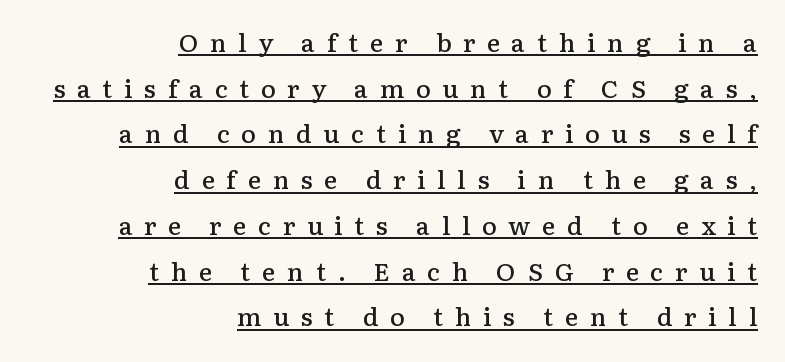
Inter-character spacing is expanded well beyond the font's built-in metrics. This sample carries an underscore along the baseline area. A roman cut, with each character standing at attention. Caption: semibold face, moderately heavy strokes.
